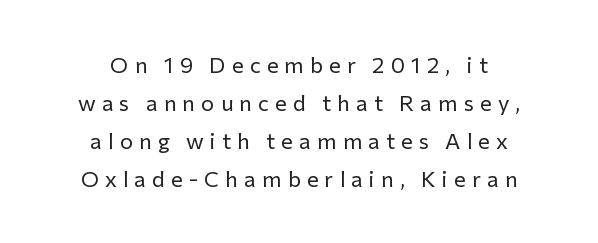
The image shows 22 px text type, upright; set centered, line spacing 1.73x, unusually wide letter spacing (+0.28 em), not underlined.
